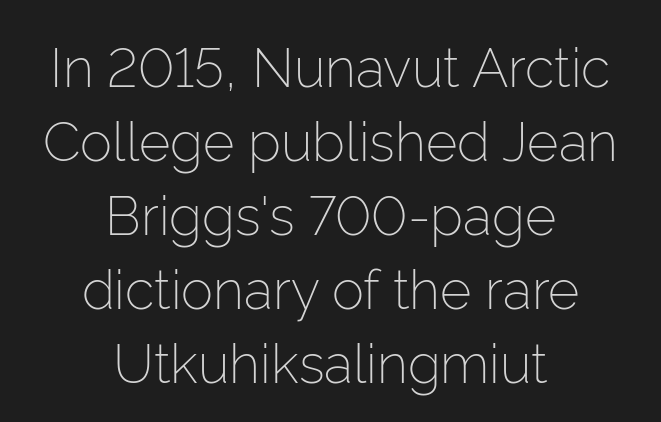
{"serif": "no", "italic": "no", "bold": "no", "weight": "light", "width": "normal", "stroke_contrast": "low", "x_height": "medium", "monospaced": "no", "underline": "no", "align": "center", "line_spacing": "normal", "line_spacing_ratio": 1.37, "letter_spacing": "normal", "letter_spacing_em": 0.0, "glyph_px": 54}
